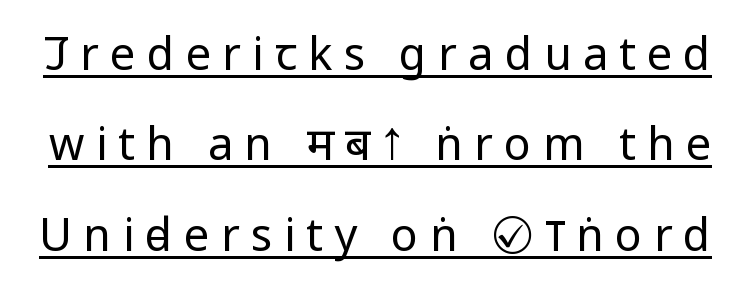
The image shows 45 px regular-weight, condensed sans-serif type, upright; set loose line spacing (2.01x), unusually wide letter spacing (+0.25 em), underlined; low stroke contrast and a large x-height.
